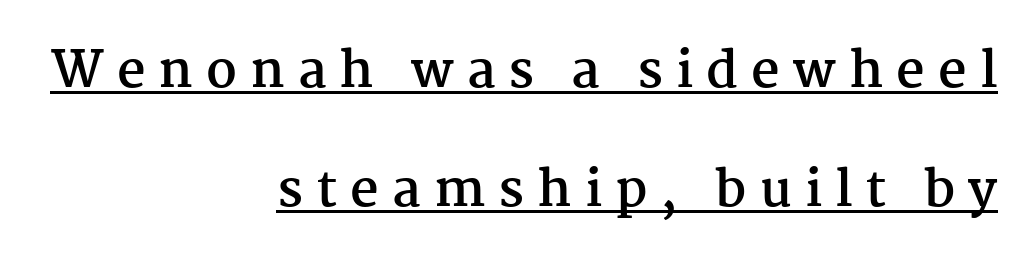
{"serif": "yes", "italic": "no", "bold": "yes", "weight": "semibold", "width": "normal", "stroke_contrast": "medium", "x_height": "medium", "monospaced": "no", "underline": "yes", "align": "right", "line_spacing": "loose", "line_spacing_ratio": 2.38, "letter_spacing": "wide", "letter_spacing_em": 0.26, "glyph_px": 50}
